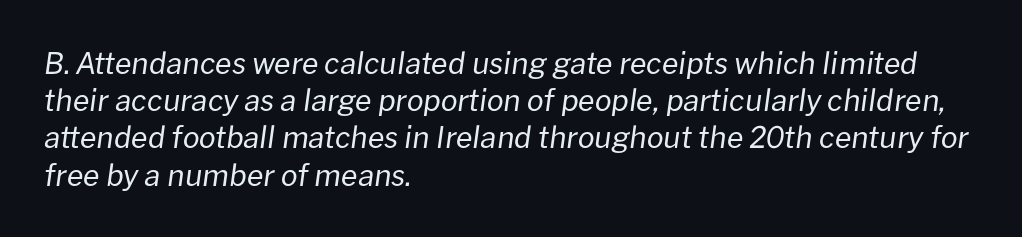
One-word summary of the alignment: left. Any mark beneath the type? The region is blank. Does extra space separate the letters? No, they use regular spacing. The letters look calm and open, with moderate or lighter stems.
